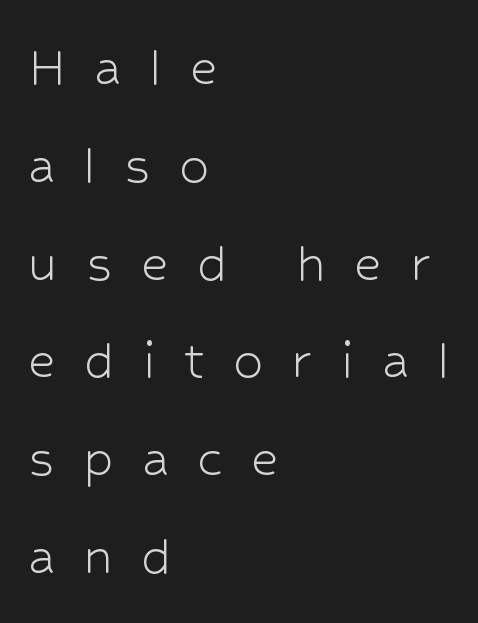
The image shows 60 px light sans-serif type, upright; set left-aligned, normal line spacing (1.63x), unusually wide letter spacing (+0.47 em), not underlined; low stroke contrast and a medium x-height.
